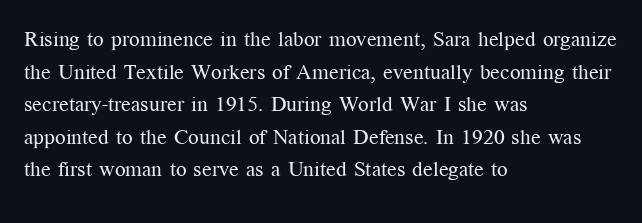
The image shows 21 px text type, upright; set left-aligned, normal line spacing (1.55x), normal letter spacing, not underlined.
